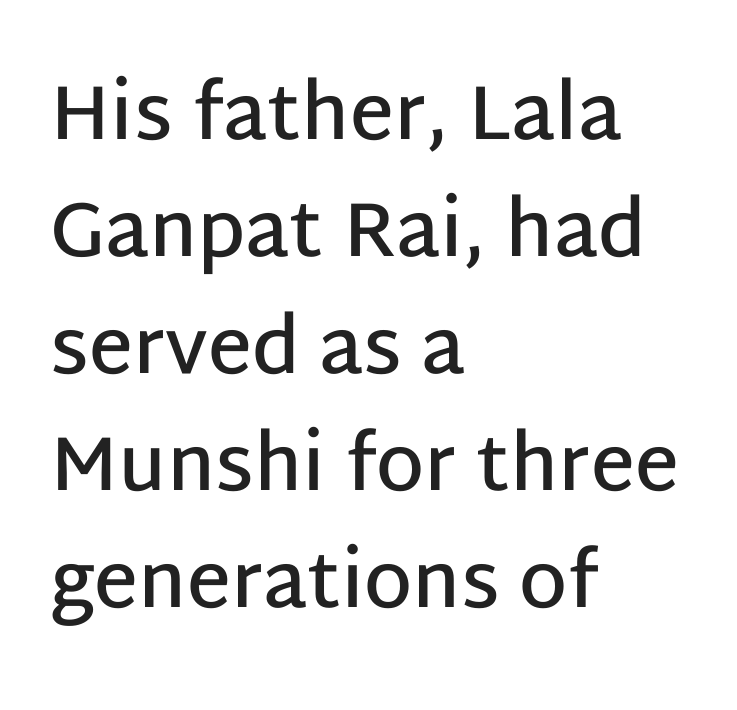
Q: Is the text bold? A: Semi-bold.
Q: Is the text italic (slanted)? A: No, it is upright.
Q: Is the typeface a serif or a sans-serif typeface? A: Sans-serif.
Q: Is the text underlined? A: No.
Q: How is the paragraph aligned? A: Left-aligned.
Q: Is the spacing between letters normal or unusually wide? A: Normal.
Q: Is the spacing between lines tight, normal or loose? A: Normal.
Q: Width (condensed, normal, or wide)? A: Normal.
Q: Stroke contrast? A: Low.
Q: x-height? A: Large.
Q: Monospaced? A: No.
